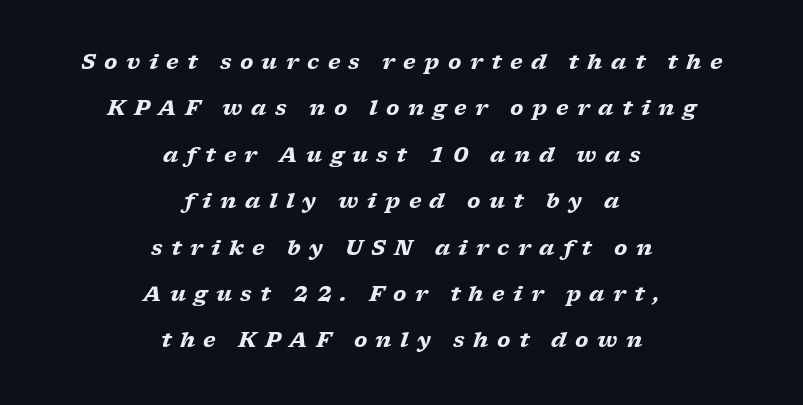
The area under the type is left untouched. If you folded the block vertically in half, each line would mirror itself in length. The sample has been set heavy, in full bold. This sample trades compactness for vertical openness between lines. Students, note that the glyphs here are deliberately spaced far apart. These lines were composed using italics.
